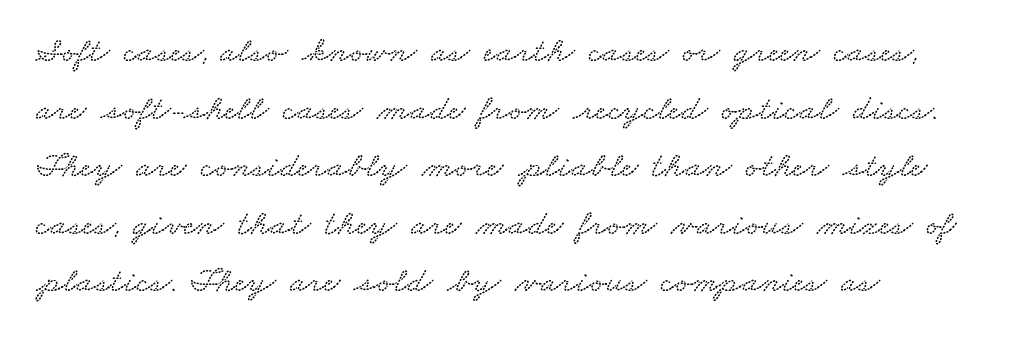
{"width": "wide", "stroke_contrast": "low", "x_height": "small", "monospaced": "no", "underline": "no", "align": "left", "line_spacing": "normal", "line_spacing_ratio": 1.6, "letter_spacing": "normal", "letter_spacing_em": 0.0, "glyph_px": 36}
